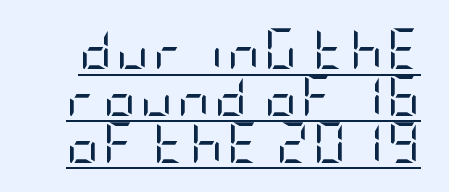
The image shows 40 px regular-weight, condensed sans-serif type, upright; set line spacing 1.17x, underlined; low stroke contrast and a large x-height.
